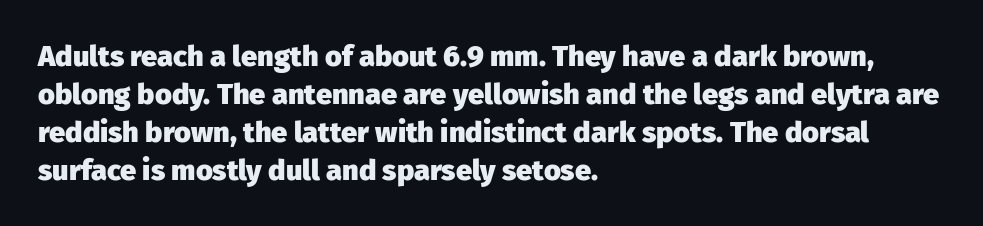
The image shows 29 px heavy sans-serif type, upright; set left-aligned, normal line spacing (1.31x), normal letter spacing, not underlined; low stroke contrast and a medium x-height.
